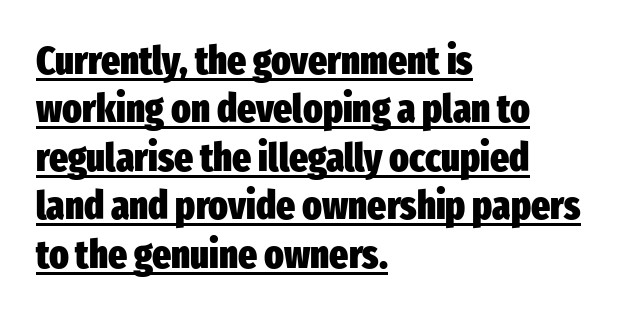
{"serif": "no", "italic": "no", "bold": "yes", "weight": "heavy", "width": "condensed", "stroke_contrast": "low", "x_height": "medium", "monospaced": "no", "underline": "yes", "align": "left", "line_spacing_ratio": 1.21, "letter_spacing": "normal", "letter_spacing_em": 0.0, "glyph_px": 40}
